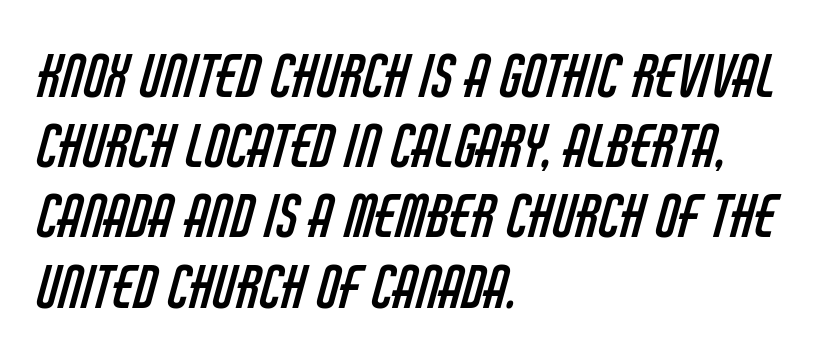
The image shows 58 px regular-weight, condensed sans-serif type; set left-aligned, line spacing 1.21x, normal letter spacing, not underlined; low stroke contrast and a large x-height.
